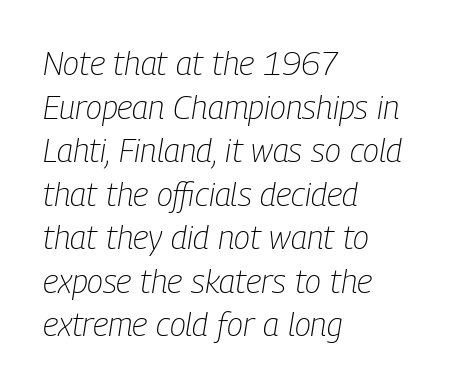
{"italic": "yes", "lean": "right", "slant_degrees": 9, "bold": "no", "weight": "light", "width": "condensed", "stroke_contrast": "low", "x_height": "medium", "monospaced": "no", "underline": "no", "align": "left", "line_spacing": "normal", "line_spacing_ratio": 1.32, "letter_spacing": "normal", "letter_spacing_em": 0.0, "glyph_px": 33}
